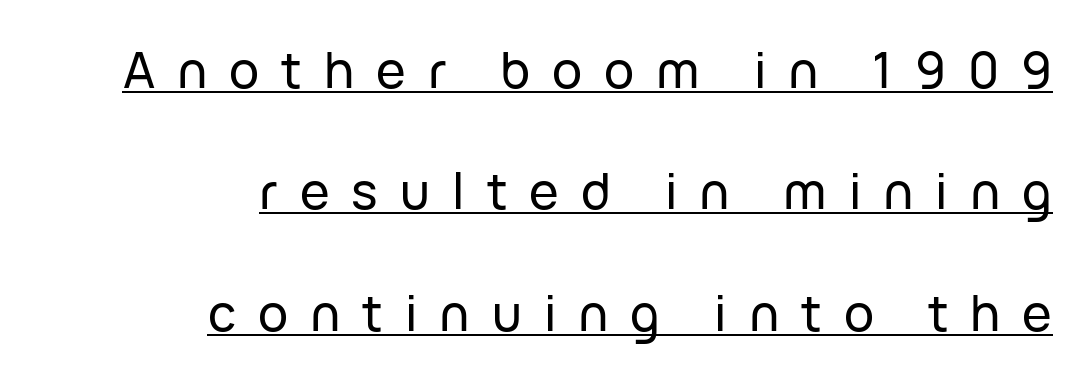
{"serif": "no", "italic": "no", "width": "normal", "stroke_contrast": "low", "x_height": "medium", "monospaced": "no", "underline": "yes", "align": "right", "line_spacing": "loose", "line_spacing_ratio": 2.43, "letter_spacing": "wide", "letter_spacing_em": 0.44, "glyph_px": 50}
